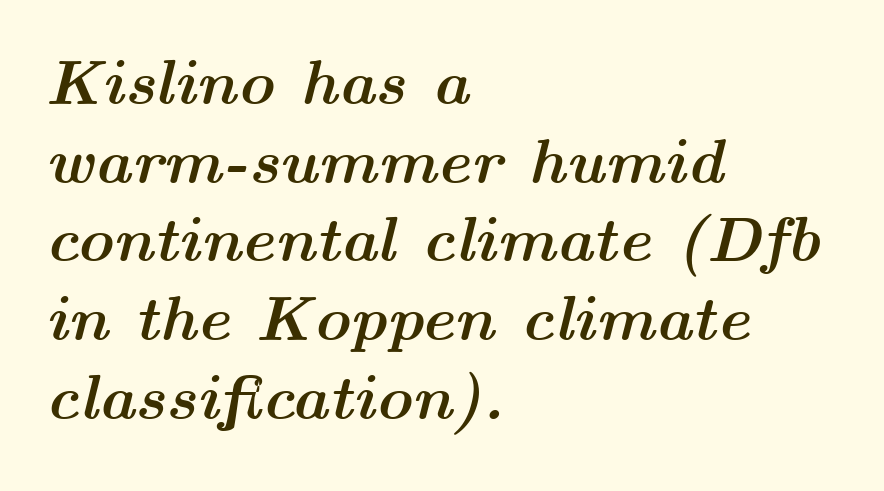
It's the slanting kind of type. Set as a true bold cut, around the 700 mark. In terms of letterspacing, this is plain default setting. Visually the block forms a straight wall on the left and a jagged coastline on the right.
